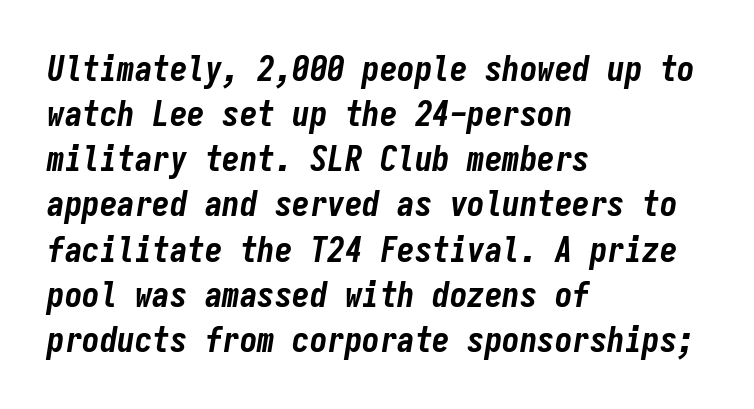
The image shows 35 px bold, condensed type, italic (leaning right), monospaced; set left-aligned, normal line spacing (1.29x), normal letter spacing, not underlined; low stroke contrast and a medium x-height.
